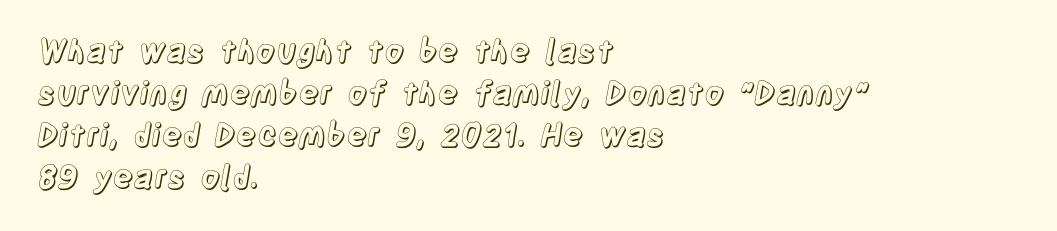
{"width": "condensed", "x_height": "large", "monospaced": "no", "underline": "no", "align": "left", "line_spacing": "normal", "line_spacing_ratio": 1.36, "letter_spacing": "normal", "letter_spacing_em": 0.0, "glyph_px": 31}
